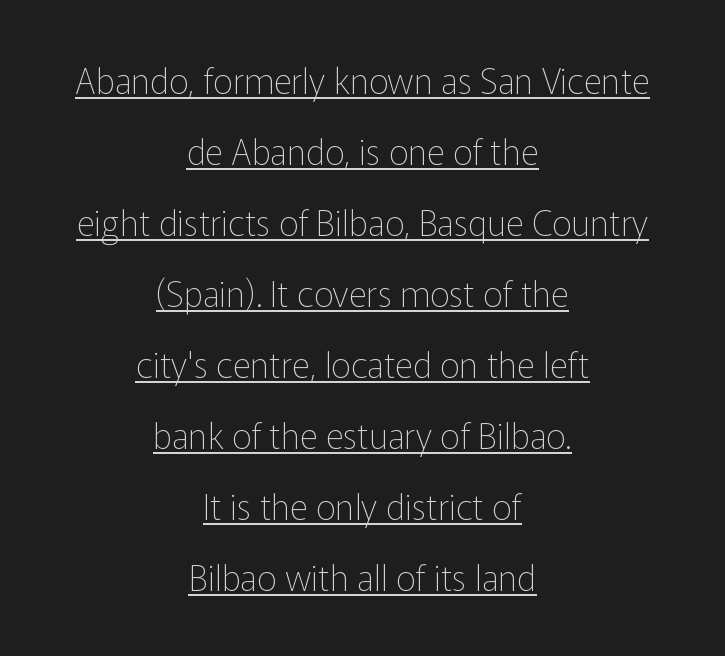
The designer dialed line spacing up above the default. The setting favours the middle, as headings and verse often do. Do the characters align in a grid? No, the font is proportional. Every stem runs plumb, perpendicular to the baseline. Letterform terminals end flat and unadorned throughout the passage.
